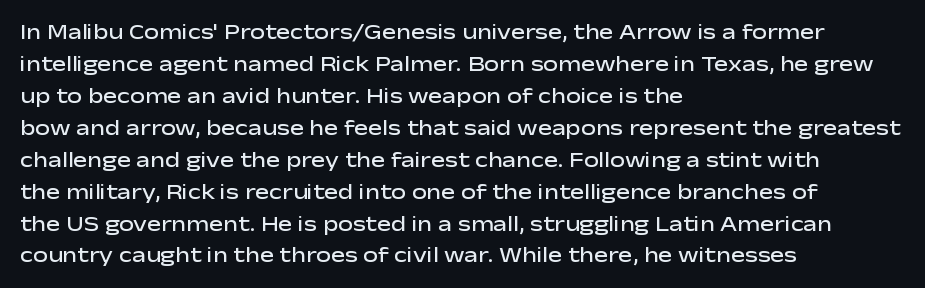
The image shows 21 px text type, upright; set left-aligned, normal line spacing (1.52x), normal letter spacing, not underlined.
